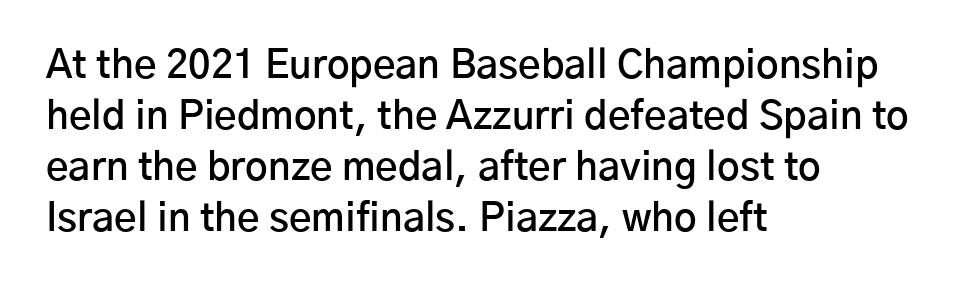
These lines are rendered in a variable-pitch font. Strokes here are thickened, but only to semibold level. Inter-character spacing is left at the font's built-in metrics. The designer left line spacing at the default.
